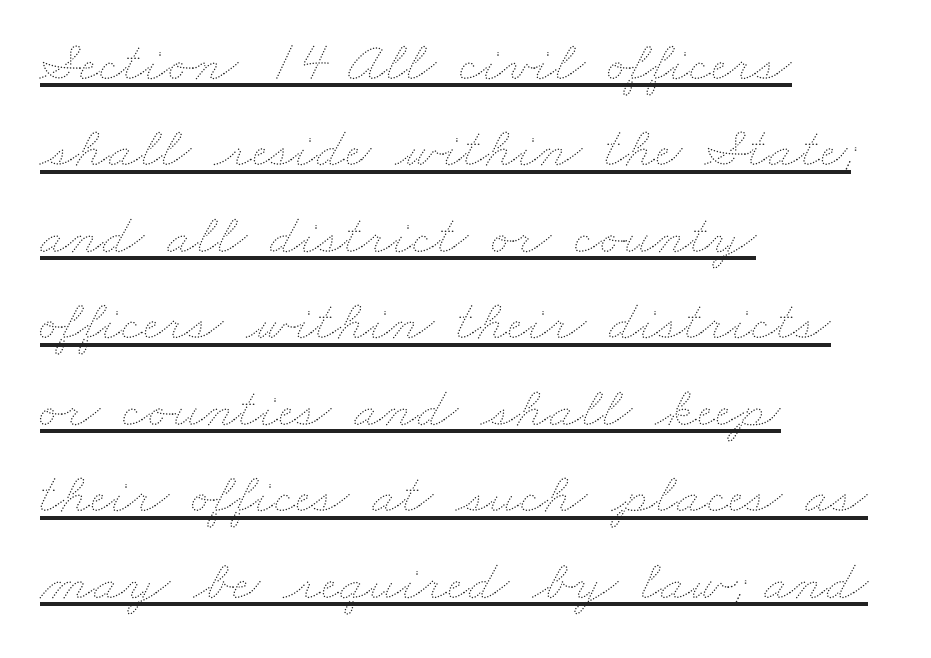
The image shows 58 px thin, wide type; set left-aligned, normal line spacing (1.49x), normal letter spacing, underlined; medium stroke contrast and a small x-height.
